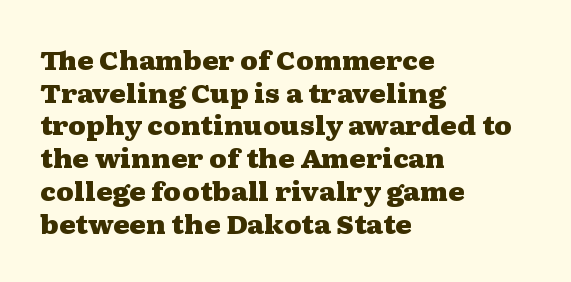
Q: Is the text bold? A: Yes.
Q: Is the text italic (slanted)? A: No, it is upright.
Q: Is the text underlined? A: No.
Q: How is the paragraph aligned? A: Left-aligned.
Q: Is the spacing between letters normal or unusually wide? A: Normal.
Q: Is the spacing between lines tight, normal or loose? A: Normal.
